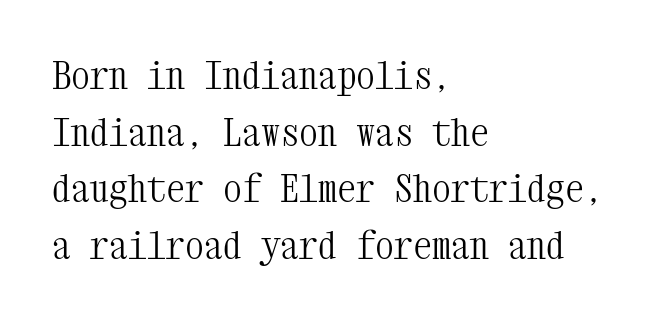
Q: Is the text bold? A: No.
Q: Is the text italic (slanted)? A: No, it is upright.
Q: Is the typeface a serif or a sans-serif typeface? A: Serif.
Q: Is the text underlined? A: No.
Q: How is the paragraph aligned? A: Left-aligned.
Q: Is the spacing between letters normal or unusually wide? A: Normal.
Q: Is the spacing between lines tight, normal or loose? A: Normal.
Q: Width (condensed, normal, or wide)? A: Condensed.
Q: Stroke contrast? A: Medium.
Q: x-height? A: Medium.
Q: Monospaced? A: Yes.
